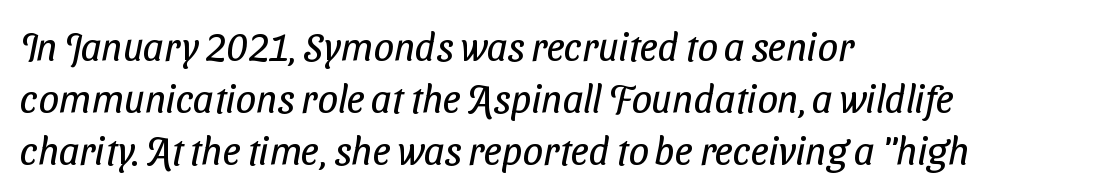
Q: Is the text bold? A: No.
Q: Is the typeface a serif or a sans-serif typeface? A: Sans-serif.
Q: Is the text underlined? A: No.
Q: How is the paragraph aligned? A: Left-aligned.
Q: Is the spacing between letters normal or unusually wide? A: Normal.
Q: Is the spacing between lines tight, normal or loose? A: Normal.
Q: Width (condensed, normal, or wide)? A: Condensed.
Q: Stroke contrast? A: Low.
Q: x-height? A: Medium.
Q: Monospaced? A: No.
